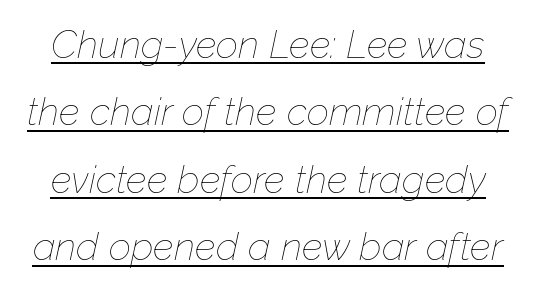
Q: Is the text bold? A: No.
Q: Is the text italic (slanted)? A: Yes, it leans right by about 12 degrees.
Q: Is the text underlined? A: Yes.
Q: Is the spacing between letters normal or unusually wide? A: Normal.
Q: Width (condensed, normal, or wide)? A: Normal.
Q: Stroke contrast? A: Low.
Q: x-height? A: Medium.
Q: Monospaced? A: No.
